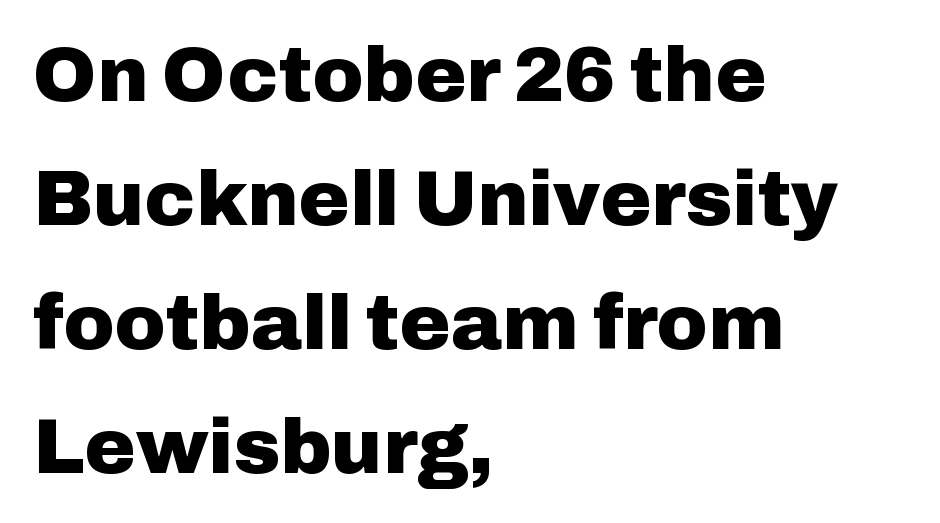
Q: Is the text bold? A: Yes.
Q: Is the text italic (slanted)? A: No, it is upright.
Q: Is the typeface a serif or a sans-serif typeface? A: Sans-serif.
Q: Is the text underlined? A: No.
Q: How is the paragraph aligned? A: Left-aligned.
Q: Is the spacing between letters normal or unusually wide? A: Normal.
Q: Is the spacing between lines tight, normal or loose? A: Normal.
Q: Width (condensed, normal, or wide)? A: Normal.
Q: Stroke contrast? A: Low.
Q: x-height? A: Medium.
Q: Monospaced? A: No.
